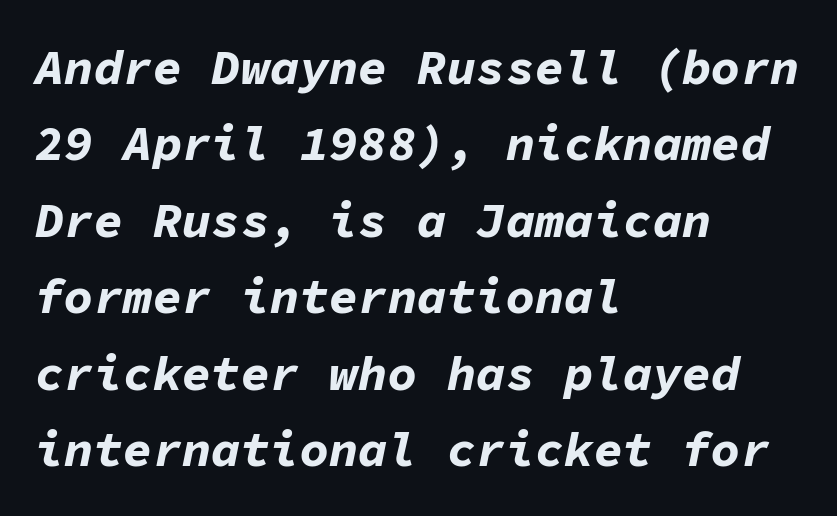
The image shows 49 px bold type, italic (leaning right), monospaced; set left-aligned, normal line spacing (1.56x), normal letter spacing, not underlined; low stroke contrast and a medium x-height.
